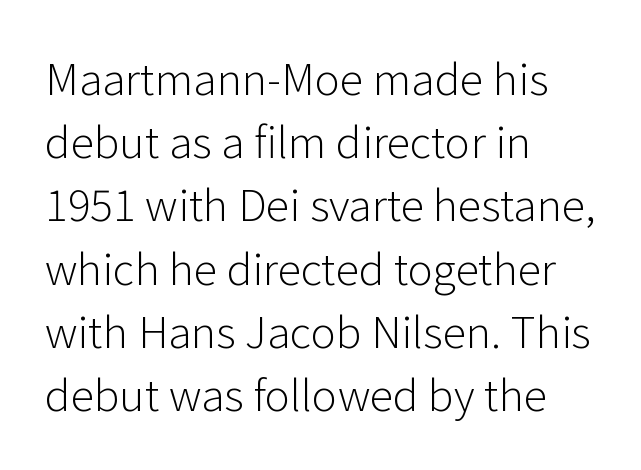
Q: Is the text bold? A: No.
Q: Is the text italic (slanted)? A: No, it is upright.
Q: Is the typeface a serif or a sans-serif typeface? A: Sans-serif.
Q: Is the text underlined? A: No.
Q: How is the paragraph aligned? A: Left-aligned.
Q: Is the spacing between letters normal or unusually wide? A: Normal.
Q: Is the spacing between lines tight, normal or loose? A: Normal.
Q: Width (condensed, normal, or wide)? A: Normal.
Q: Stroke contrast? A: Low.
Q: x-height? A: Medium.
Q: Monospaced? A: No.
